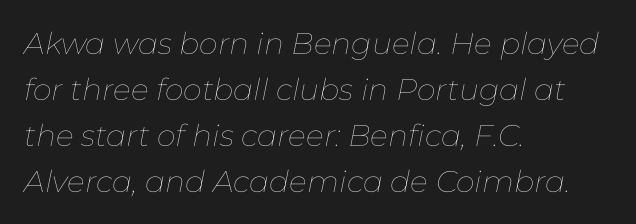
The image shows 30 px thin type, italic (leaning right); set left-aligned, normal line spacing (1.53x), normal letter spacing, not underlined; low stroke contrast and a medium x-height.
